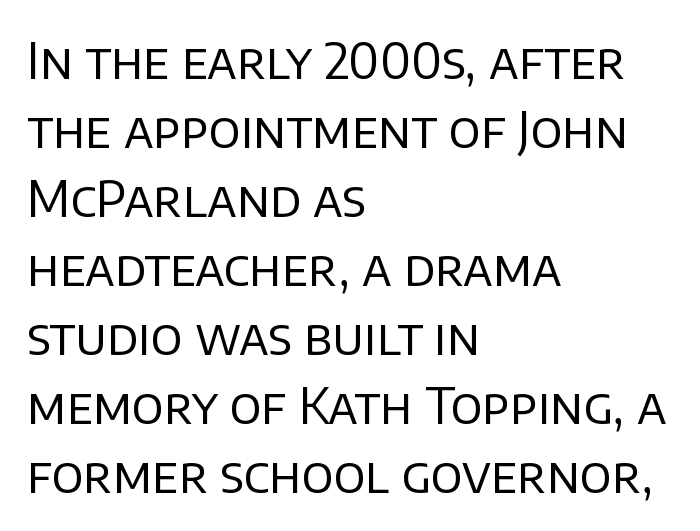
{"serif": "no", "italic": "no", "bold": "no", "weight": "regular", "width": "normal", "stroke_contrast": "low", "x_height": "large", "monospaced": "no", "underline": "no", "align": "left", "line_spacing": "normal", "line_spacing_ratio": 1.38, "letter_spacing": "normal", "letter_spacing_em": 0.0, "glyph_px": 50}
